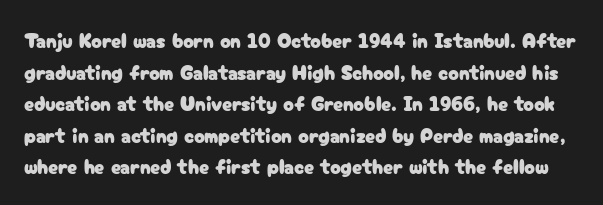
The image shows 20 px text type, upright; set normal line spacing (1.58x), normal letter spacing, not underlined.
